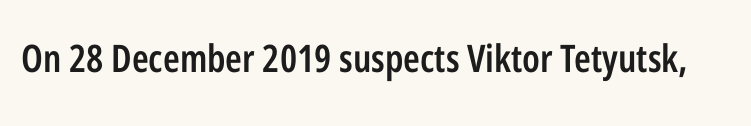
{"serif": "no", "italic": "no", "bold": "semi", "weight": "semibold", "width": "condensed", "stroke_contrast": "low", "x_height": "medium", "monospaced": "no", "underline": "no", "letter_spacing": "normal", "letter_spacing_em": 0.0, "glyph_px": 38}
